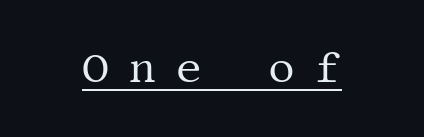
Q: Is the text bold? A: No.
Q: Is the text italic (slanted)? A: No, it is upright.
Q: Is the typeface a serif or a sans-serif typeface? A: Serif.
Q: Is the text underlined? A: Yes.
Q: Is the spacing between letters normal or unusually wide? A: Unusually wide.
Q: Width (condensed, normal, or wide)? A: Normal.
Q: Stroke contrast? A: Medium.
Q: x-height? A: Large.
